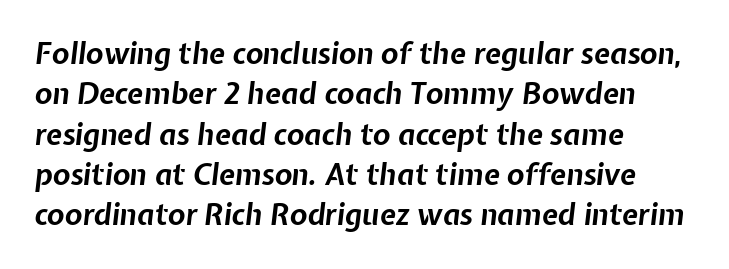
The lettering tilts uniformly, giving the passage an italic look. Strokes here are thick enough to call this a true bold. Varying glyph widths throughout — classic text-font behaviour. This sample is left-justified, so line endings fall wherever the words run out.
